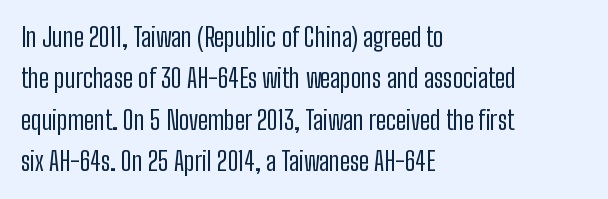
Q: Is the text bold? A: No.
Q: Is the text italic (slanted)? A: No, it is upright.
Q: Is the text underlined? A: No.
Q: How is the paragraph aligned? A: Left-aligned.
Q: Is the spacing between letters normal or unusually wide? A: Normal.
Q: Is the spacing between lines tight, normal or loose? A: Normal.
